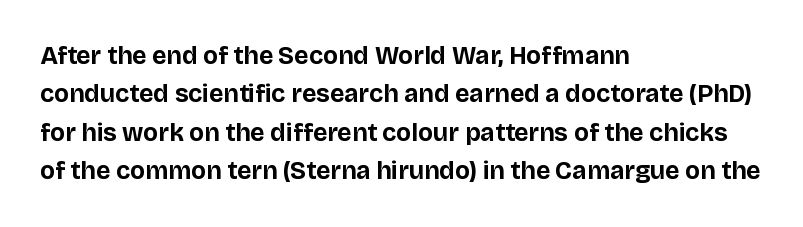
{"italic": "no", "bold": "yes", "underline": "no", "align": "left", "line_spacing": "normal", "line_spacing_ratio": 1.54, "letter_spacing": "normal", "letter_spacing_em": 0.0, "glyph_px": 25}
